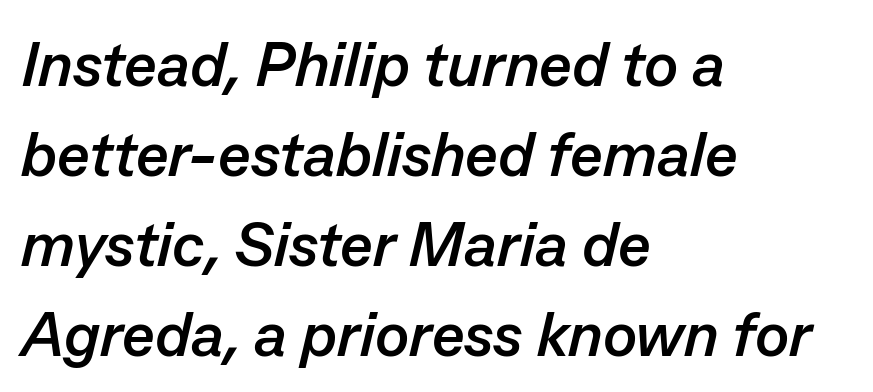
{"italic": "yes", "lean": "right", "slant_degrees": 13, "bold": "yes", "weight": "semibold", "width": "normal", "stroke_contrast": "low", "x_height": "medium", "monospaced": "no", "underline": "no", "align": "left", "line_spacing": "normal", "line_spacing_ratio": 1.43, "letter_spacing": "normal", "letter_spacing_em": 0.0, "glyph_px": 63}
